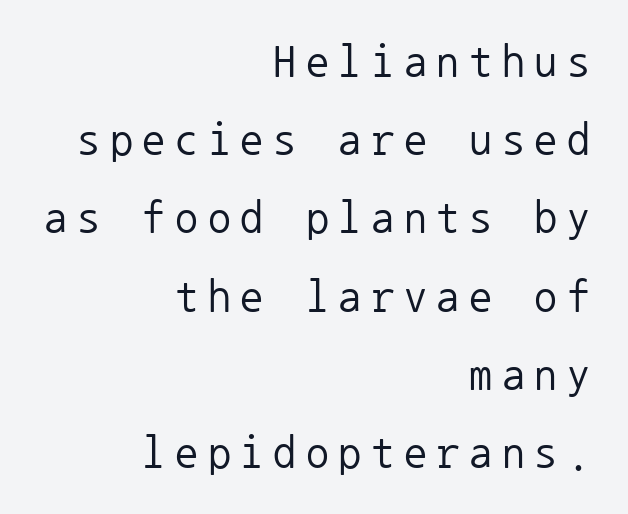
The image shows 46 px regular-weight sans-serif type, upright, monospaced; set right-aligned, normal line spacing (1.7x), unusually wide letter spacing (+0.21 em), not underlined; low stroke contrast and a medium x-height.
